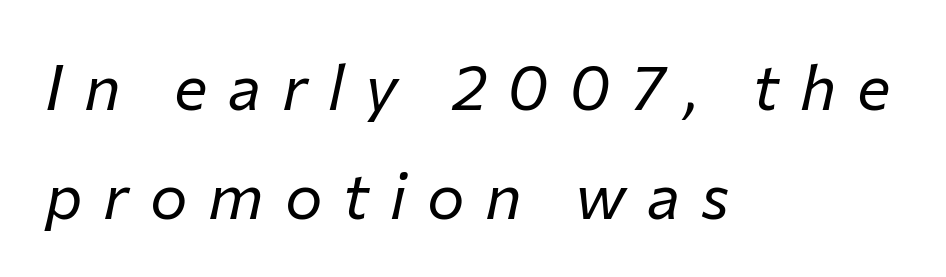
The image shows 63 px regular-weight type, italic (leaning right); set left-aligned, line spacing 1.73x, unusually wide letter spacing (+0.33 em), not underlined; low stroke contrast and a medium x-height.
